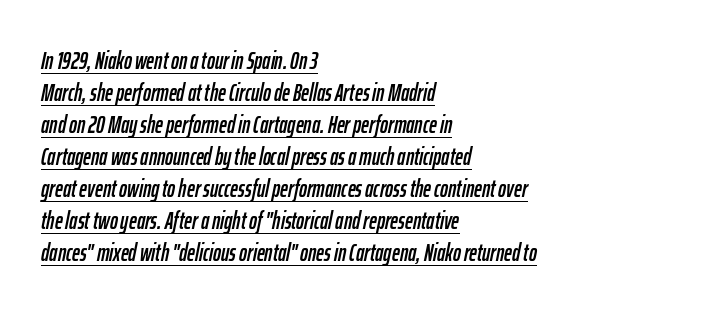
Q: Is the text italic (slanted)? A: Yes, it leans right by about 12 degrees.
Q: Is the text underlined? A: Yes.
Q: How is the paragraph aligned? A: Left-aligned.
Q: Is the spacing between letters normal or unusually wide? A: Normal.
Q: Is the spacing between lines tight, normal or loose? A: Normal.
